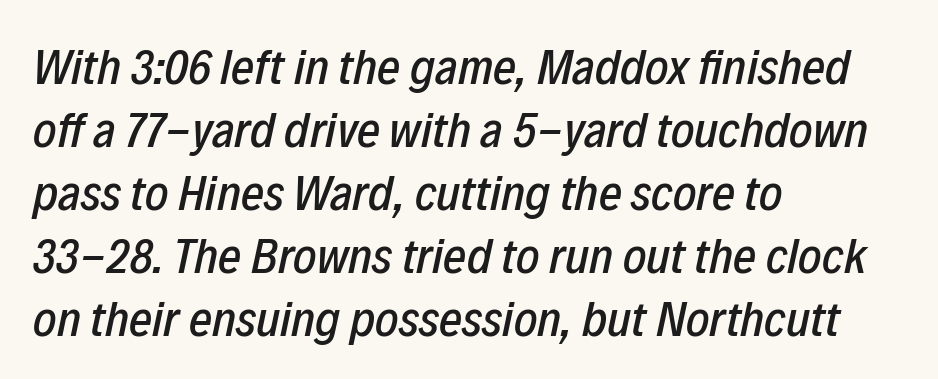
Q: Is the text italic (slanted)? A: Yes, it leans right by about 12 degrees.
Q: Is the text underlined? A: No.
Q: How is the paragraph aligned? A: Left-aligned.
Q: Is the spacing between letters normal or unusually wide? A: Normal.
Q: Is the spacing between lines tight, normal or loose? A: Normal.
Q: Width (condensed, normal, or wide)? A: Condensed.
Q: Stroke contrast? A: Low.
Q: x-height? A: Medium.
Q: Monospaced? A: No.
